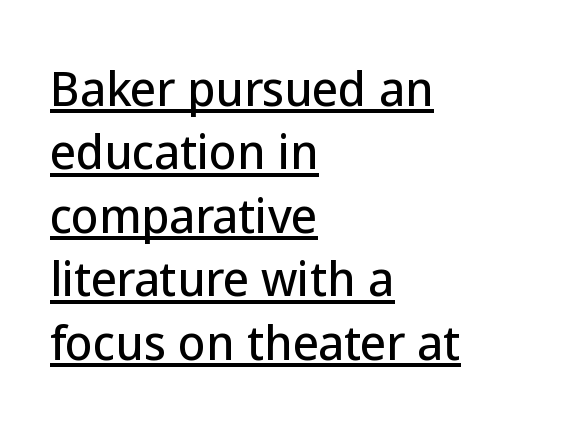
This sample is left-justified, so line endings fall wherever the words run out. One glance says typical: line gaps are just what's usual. Is this a sans? Yes — the strokes have no serifs. The sample's only ornament is a line tracing under the words. Glyph-to-glyph distance matches everyday printed text. This sample uses an upright cut, with every glyph sitting square on the baseline.
